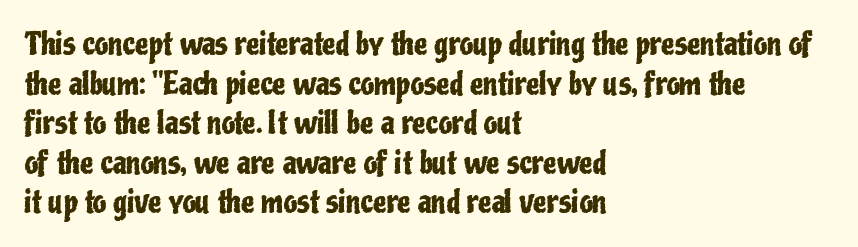
The image shows 30 px condensed sans-serif type, upright; set left-aligned, normal line spacing (1.32x), normal letter spacing, not underlined; low stroke contrast and a medium x-height.
